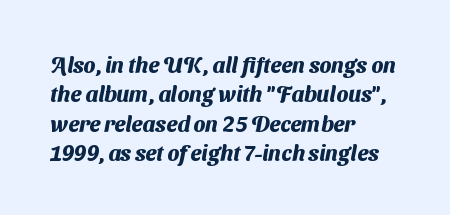
The image shows 22 px bold type; set left-aligned, normal line spacing (1.33x), normal letter spacing, not underlined.
